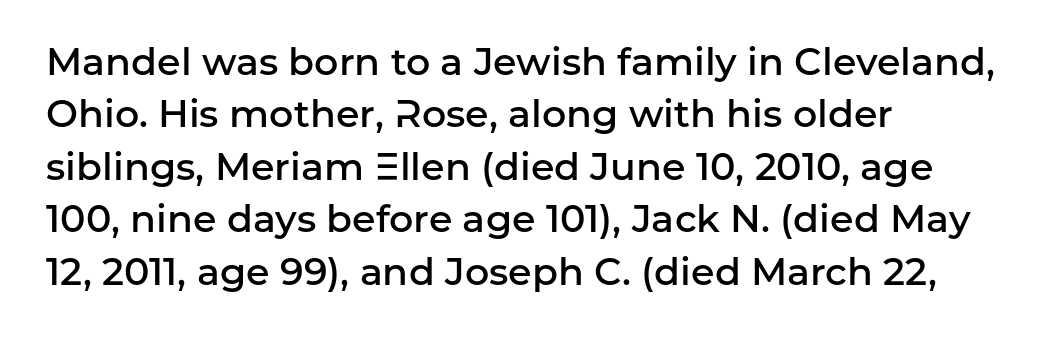
{"serif": "no", "italic": "no", "bold": "semi", "weight": "semibold", "width": "normal", "stroke_contrast": "low", "x_height": "medium", "monospaced": "no", "underline": "no", "align": "left", "line_spacing": "normal", "line_spacing_ratio": 1.38, "letter_spacing": "normal", "letter_spacing_em": 0.0, "glyph_px": 38}
